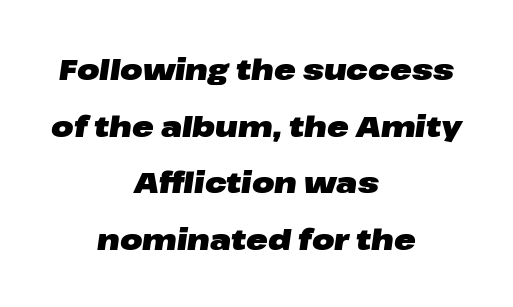
{"italic": "yes", "lean": "right", "slant_degrees": 8, "bold": "yes", "weight": "heavy", "width": "wide", "stroke_contrast": "low", "x_height": "medium", "monospaced": "no", "underline": "no", "align": "center", "line_spacing": "loose", "line_spacing_ratio": 1.95, "letter_spacing": "normal", "letter_spacing_em": 0.0, "glyph_px": 29}
